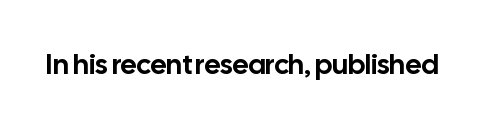
Q: Is the text italic (slanted)? A: No, it is upright.
Q: Is the typeface a serif or a sans-serif typeface? A: Sans-serif.
Q: Is the text underlined? A: No.
Q: Is the spacing between letters normal or unusually wide? A: Normal.
Q: Width (condensed, normal, or wide)? A: Normal.
Q: Stroke contrast? A: Low.
Q: x-height? A: Medium.
Q: Monospaced? A: No.
